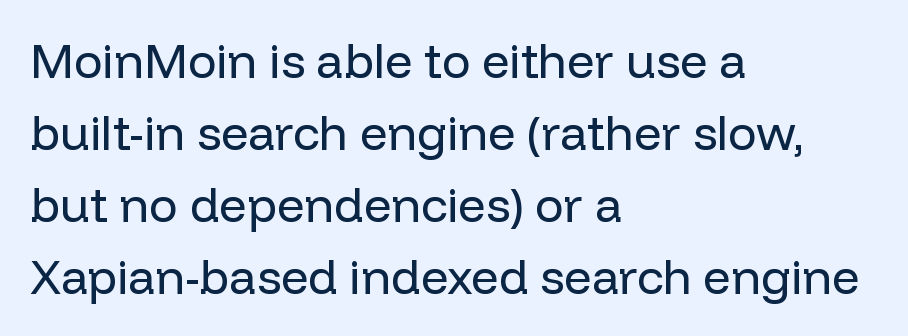
The image shows 48 px regular-weight sans-serif type, upright; set left-aligned, normal line spacing (1.5x), normal letter spacing, not underlined; low stroke contrast and a medium x-height.
